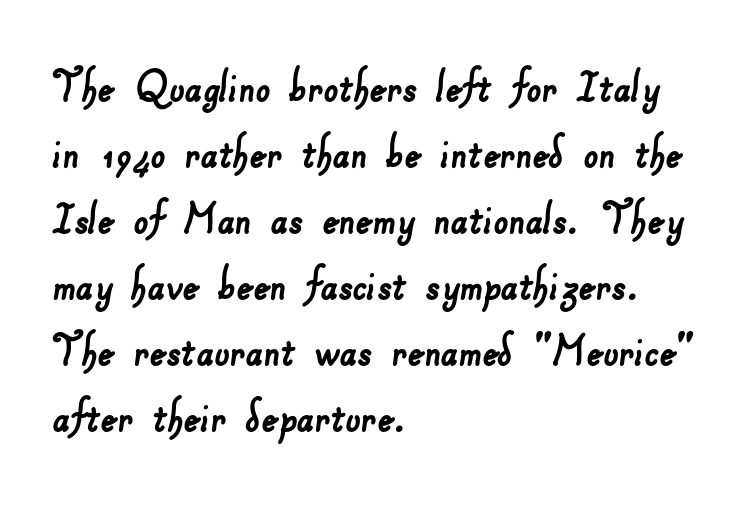
{"serif": "no", "width": "normal", "stroke_contrast": "low", "x_height": "small", "monospaced": "no", "underline": "no", "align": "left", "line_spacing": "normal", "line_spacing_ratio": 1.27, "letter_spacing": "normal", "letter_spacing_em": 0.0, "glyph_px": 52}
